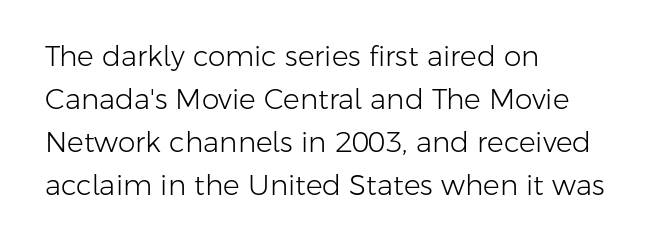
Designer's note — italics off, roman on. Is the letter spacing exaggerated? No — it looks like the ordinary default. The paragraph shown leans on its left margin. Underlining? Definitely not there. Proportional: the letters do not fall into vertical columns. In terms of letterform style, serifs are entirely absent.
